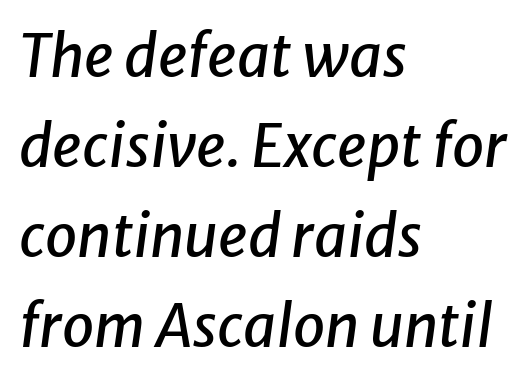
Q: Is the text italic (slanted)? A: Yes, it leans right by about 8 degrees.
Q: Is the text underlined? A: No.
Q: How is the paragraph aligned? A: Left-aligned.
Q: Is the spacing between letters normal or unusually wide? A: Normal.
Q: Is the spacing between lines tight, normal or loose? A: Normal.
Q: Width (condensed, normal, or wide)? A: Normal.
Q: Stroke contrast? A: Low.
Q: x-height? A: Medium.
Q: Monospaced? A: No.
